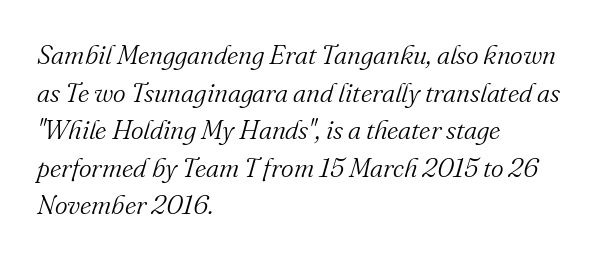
Q: Is the text bold? A: No.
Q: Is the text italic (slanted)? A: Yes, it leans right by about 16 degrees.
Q: Is the text underlined? A: No.
Q: How is the paragraph aligned? A: Left-aligned.
Q: Is the spacing between letters normal or unusually wide? A: Normal.
Q: Is the spacing between lines tight, normal or loose? A: Normal.
